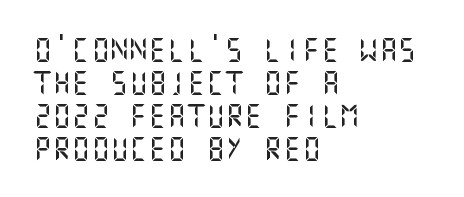
The type sits square on the baseline with zero lean. Students, observe: this is what conventionally led text looks like. Notice how the passage keeps a crisp vertical edge on the left only. Lines of text with bare space underneath.
